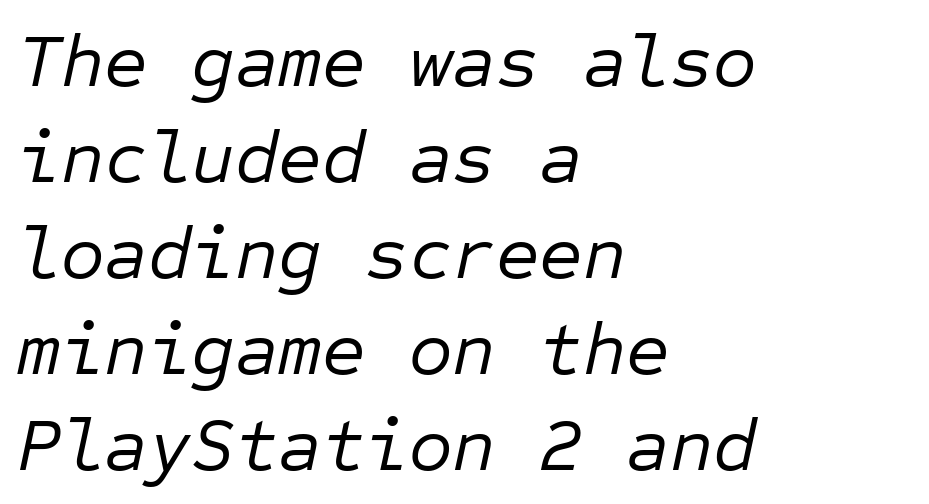
{"italic": "yes", "lean": "right", "slant_degrees": 12, "bold": "no", "weight": "regular", "width": "normal", "stroke_contrast": "low", "x_height": "medium", "monospaced": "yes", "underline": "no", "align": "left", "line_spacing": "normal", "line_spacing_ratio": 1.28, "letter_spacing": "normal", "letter_spacing_em": 0.0, "glyph_px": 75}
